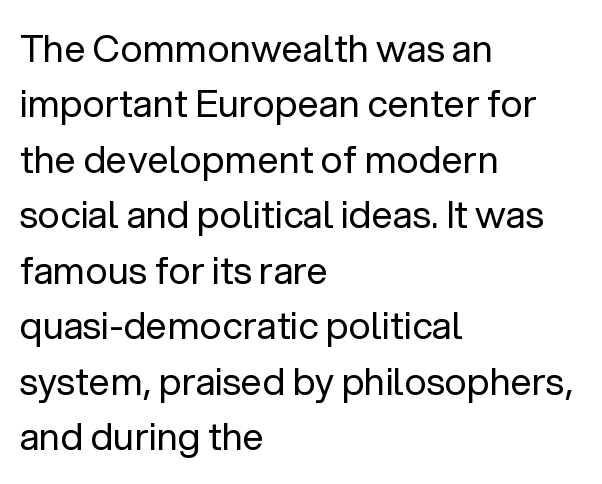
The image shows 38 px regular-weight sans-serif type, upright; set left-aligned, normal line spacing (1.46x), normal letter spacing, not underlined; low stroke contrast and a medium x-height.
